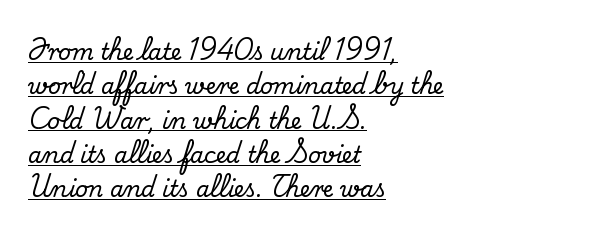
Q: Is the text italic (slanted)? A: Yes.
Q: Is the text underlined? A: Yes.
Q: How is the paragraph aligned? A: Left-aligned.
Q: Is the spacing between letters normal or unusually wide? A: Normal.
Q: Is the spacing between lines tight, normal or loose? A: Normal.
